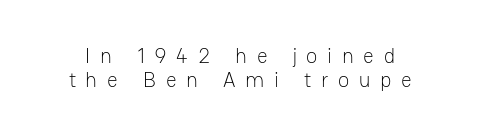
The image shows 21 px text type, upright; set line spacing 1.16x, unusually wide letter spacing (+0.46 em), not underlined.
